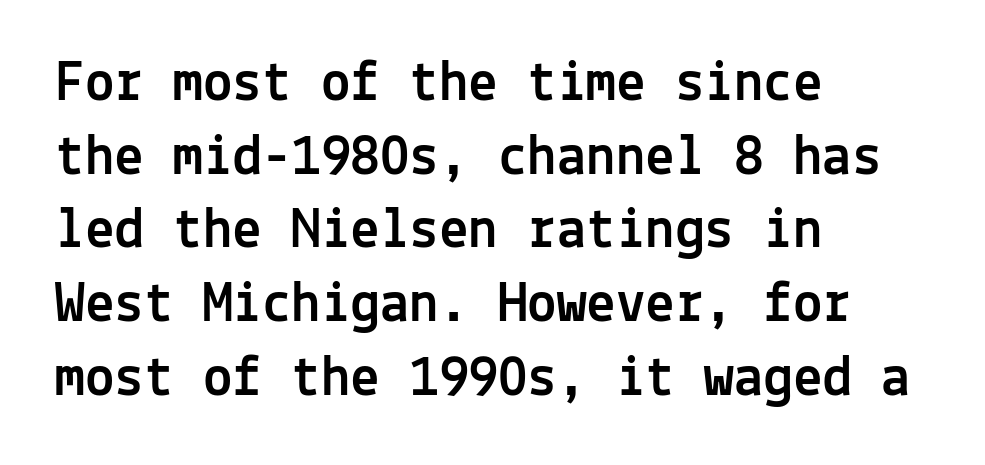
{"serif": "no", "italic": "no", "width": "normal", "x_height": "medium", "monospaced": "yes", "underline": "no", "align": "left", "line_spacing": "normal", "line_spacing_ratio": 1.25, "letter_spacing": "normal", "letter_spacing_em": 0.0, "glyph_px": 59}
